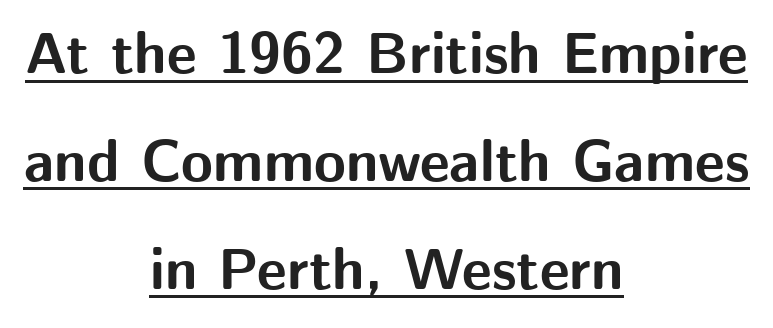
{"serif": "no", "italic": "no", "bold": "yes", "weight": "bold", "width": "normal", "stroke_contrast": "medium", "x_height": "medium", "monospaced": "no", "underline": "yes", "align": "center", "line_spacing_ratio": 1.86, "letter_spacing": "normal", "letter_spacing_em": 0.0, "glyph_px": 58}
